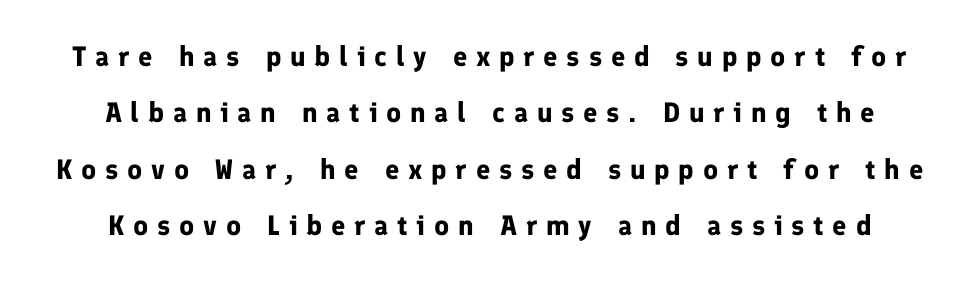
Q: Is the text bold? A: Yes.
Q: Is the text italic (slanted)? A: No, it is upright.
Q: Is the typeface a serif or a sans-serif typeface? A: Sans-serif.
Q: Is the text underlined? A: No.
Q: Is the spacing between letters normal or unusually wide? A: Unusually wide.
Q: Is the spacing between lines tight, normal or loose? A: Loose.
Q: Width (condensed, normal, or wide)? A: Normal.
Q: Stroke contrast? A: Low.
Q: x-height? A: Medium.
Q: Monospaced? A: No.
